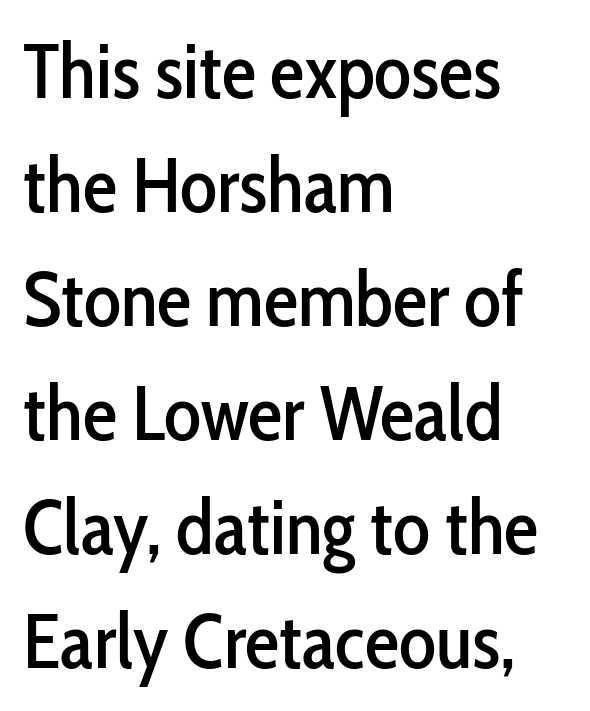
The image shows 77 px condensed sans-serif type, upright; set left-aligned, normal line spacing (1.48x), normal letter spacing, not underlined; low stroke contrast and a medium x-height.
